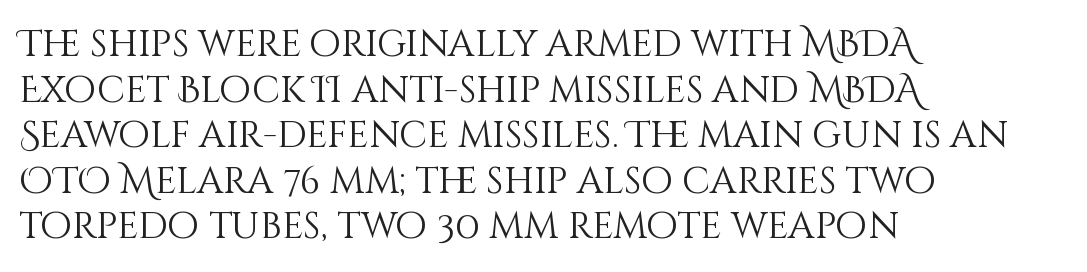
Character widths vary here, with narrow letters taking less room than wide ones. Characters remain perfectly vertical along every line. No extra tracking has been applied to these lines. The area under the type is left untouched. Each stroke keeps to a modest, everyday thickness or less.
